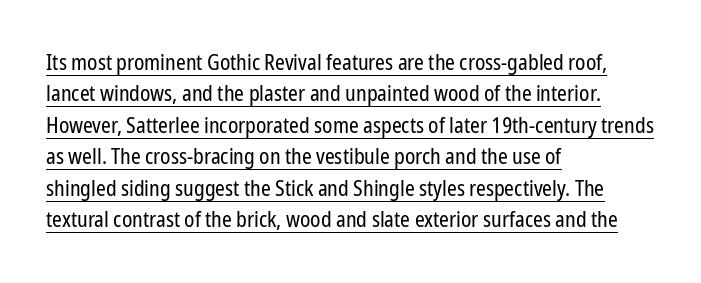
{"italic": "no", "bold": "no", "underline": "yes", "align": "left", "line_spacing": "normal", "line_spacing_ratio": 1.43, "letter_spacing": "normal", "letter_spacing_em": 0.0, "glyph_px": 22}
